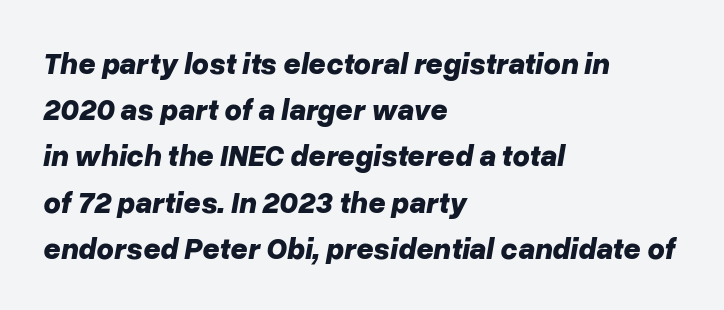
{"italic": "yes", "lean": "right", "slant_degrees": 10, "bold": "yes", "weight": "bold", "width": "normal", "stroke_contrast": "low", "x_height": "medium", "monospaced": "no", "underline": "no", "align": "left", "line_spacing": "normal", "line_spacing_ratio": 1.54, "letter_spacing": "normal", "letter_spacing_em": 0.0, "glyph_px": 30}
